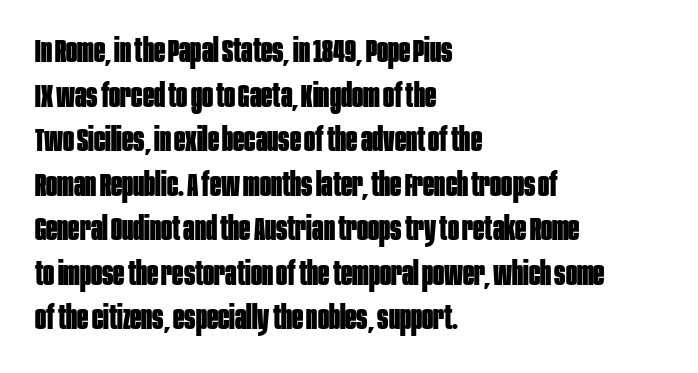
Q: Is the text bold? A: Yes.
Q: Is the text italic (slanted)? A: No, it is upright.
Q: Is the typeface a serif or a sans-serif typeface? A: Sans-serif.
Q: Is the text underlined? A: No.
Q: How is the paragraph aligned? A: Left-aligned.
Q: Is the spacing between letters normal or unusually wide? A: Normal.
Q: Is the spacing between lines tight, normal or loose? A: Normal.
Q: Width (condensed, normal, or wide)? A: Condensed.
Q: Stroke contrast? A: Low.
Q: x-height? A: Large.
Q: Monospaced? A: No.
